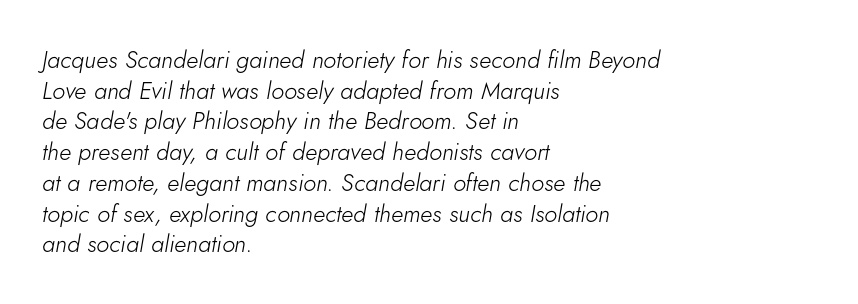
Emphasis-style slanted type is in use. The specimen omits any rule beneath the text block's lines. This sample keeps an unexceptional amount of space between lines. The letters look calm and open, with moderate or lighter stems.
